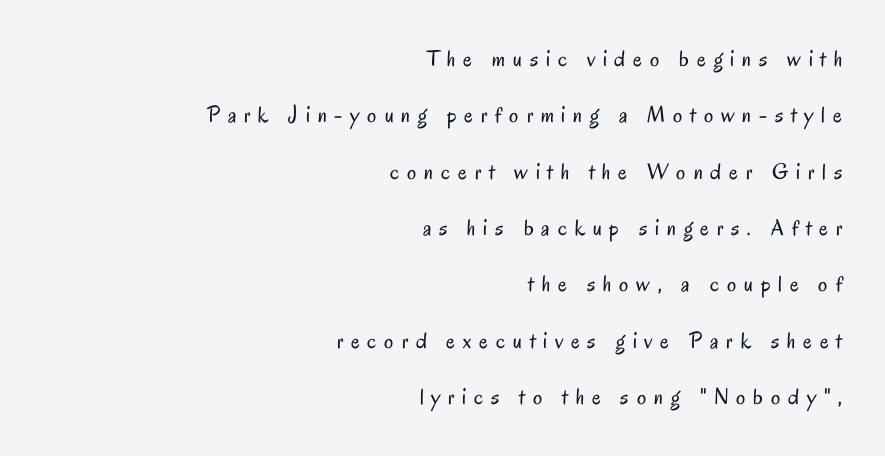
The image shows 23 px text type, upright; set right-aligned, loose line spacing (2.45x), unusually wide letter spacing (+0.34 em), not underlined.
